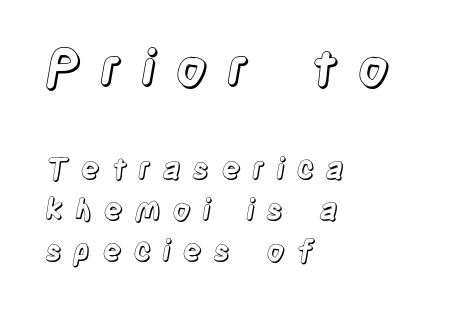
{"width": "condensed", "x_height": "large", "monospaced": "no", "underline": "no", "align": "left", "line_spacing": "normal", "line_spacing_ratio": 1.41, "letter_spacing": "wide", "letter_spacing_em": 0.38, "larger_block": "first", "size_ratio": 1.72, "glyph_px": 50}
